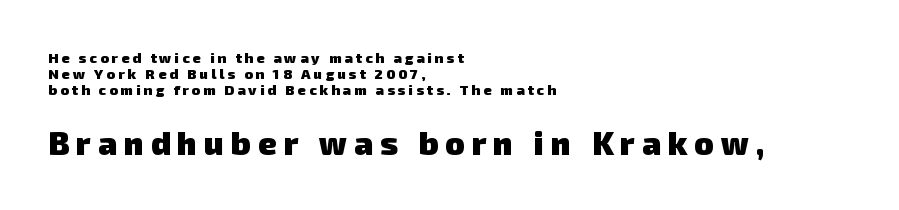
{"serif": "no", "bold": "yes", "weight": "heavy", "width": "normal", "stroke_contrast": "low", "x_height": "medium", "monospaced": "no", "underline": "no", "align": "left", "line_spacing_ratio": 1.16, "letter_spacing": "wide", "letter_spacing_em": 0.22, "larger_block": "second", "size_ratio": 2.29, "glyph_px": 32}
